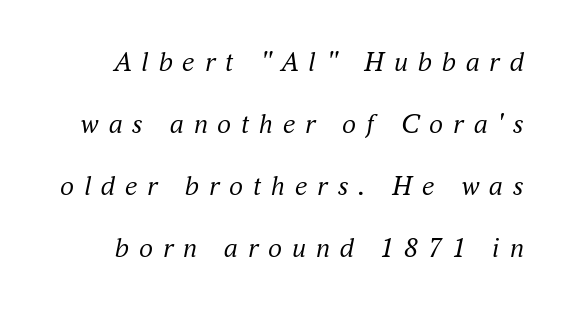
{"serif": "yes", "italic": "yes", "lean": "right", "slant_degrees": 16, "bold": "no", "weight": "regular", "width": "normal", "stroke_contrast": "medium", "x_height": "small", "monospaced": "no", "underline": "no", "line_spacing": "loose", "line_spacing_ratio": 2.21, "letter_spacing": "wide", "letter_spacing_em": 0.35, "glyph_px": 28}
